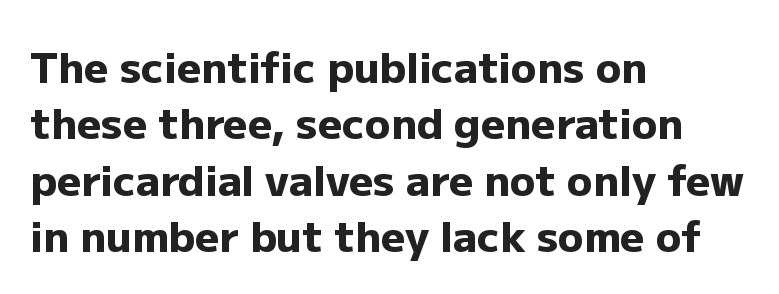
Q: Is the text bold? A: Yes.
Q: Is the text italic (slanted)? A: No, it is upright.
Q: Is the typeface a serif or a sans-serif typeface? A: Sans-serif.
Q: Is the text underlined? A: No.
Q: How is the paragraph aligned? A: Left-aligned.
Q: Is the spacing between letters normal or unusually wide? A: Normal.
Q: Is the spacing between lines tight, normal or loose? A: Normal.
Q: Width (condensed, normal, or wide)? A: Normal.
Q: Stroke contrast? A: Low.
Q: x-height? A: Medium.
Q: Monospaced? A: No.
